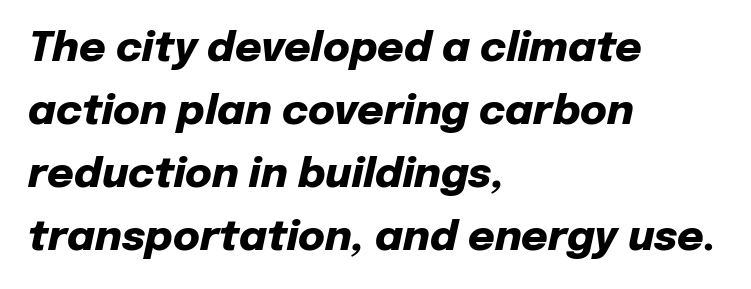
Q: Is the text bold? A: Yes.
Q: Is the text italic (slanted)? A: Yes, it leans right by about 12 degrees.
Q: Is the text underlined? A: No.
Q: How is the paragraph aligned? A: Left-aligned.
Q: Is the spacing between letters normal or unusually wide? A: Normal.
Q: Is the spacing between lines tight, normal or loose? A: Normal.
Q: Width (condensed, normal, or wide)? A: Normal.
Q: Stroke contrast? A: Low.
Q: x-height? A: Medium.
Q: Monospaced? A: No.
